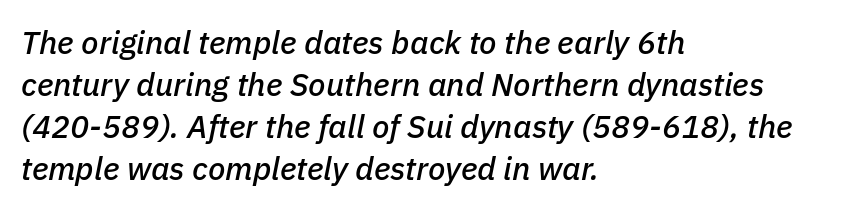
Q: Is the text italic (slanted)? A: Yes, it leans right by about 11 degrees.
Q: Is the text underlined? A: No.
Q: How is the paragraph aligned? A: Left-aligned.
Q: Is the spacing between letters normal or unusually wide? A: Normal.
Q: Is the spacing between lines tight, normal or loose? A: Normal.
Q: Width (condensed, normal, or wide)? A: Normal.
Q: Stroke contrast? A: Low.
Q: x-height? A: Medium.
Q: Monospaced? A: No.
